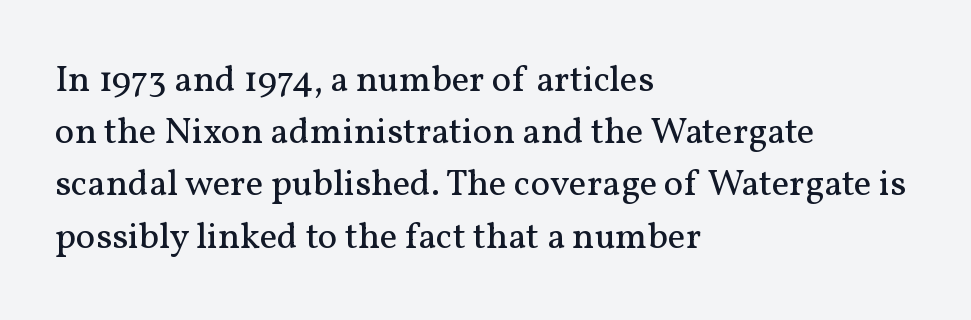
Baseline-to-baseline distance is the conventional proportion of letter height. Nope, not italic — everything's standing straight. A clean baseline with only descenders dipping below it. Alignment: flush left. Stems and bowls with no extra thickness — not bold. Character widths vary here, with narrow letters taking less room than wide ones.
